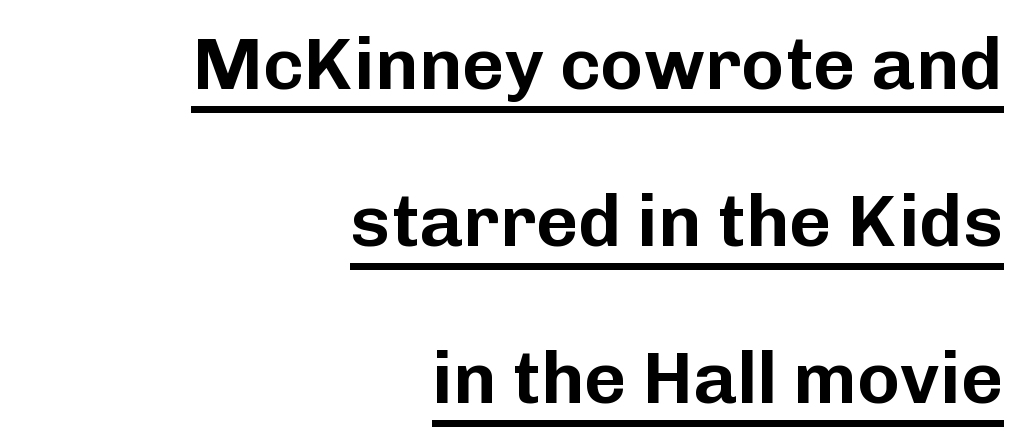
The image shows 73 px sans-serif type, upright; set right-aligned, loose line spacing (2.15x), normal letter spacing, underlined; low stroke contrast and a medium x-height.
